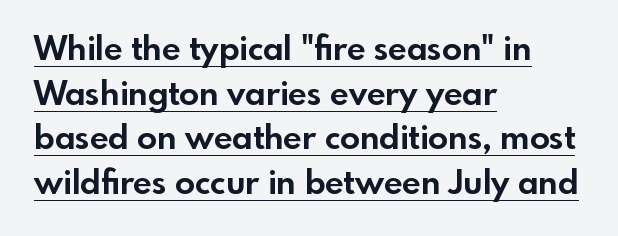
The image shows 33 px bold sans-serif type, upright; set left-aligned, normal line spacing (1.35x), normal letter spacing, underlined; a small x-height.
